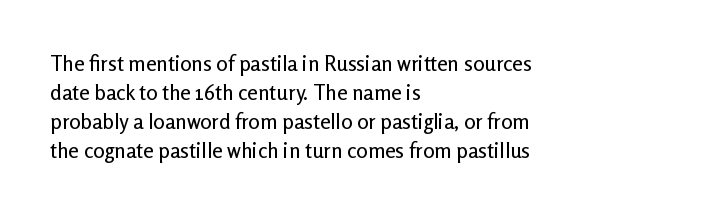
Does the leading feel generous? No, just average. Nobody touched the tracking dial on this one. This is the regular roman posture of the typeface. Visually the block forms a straight wall on the left and a jagged coastline on the right.
